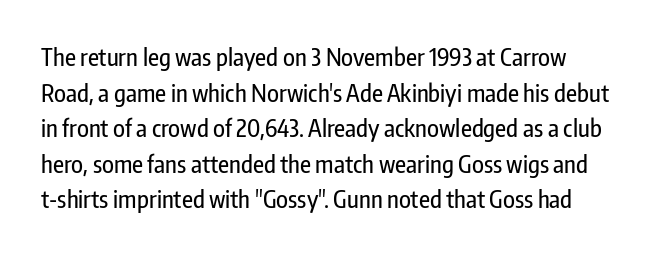
Glance below the letters and you will spot only blank space. It's the straight-up-and-down kind of type. There is no visible air inserted between adjacent glyphs. If you measured baseline to baseline, you'd find a middling distance.
